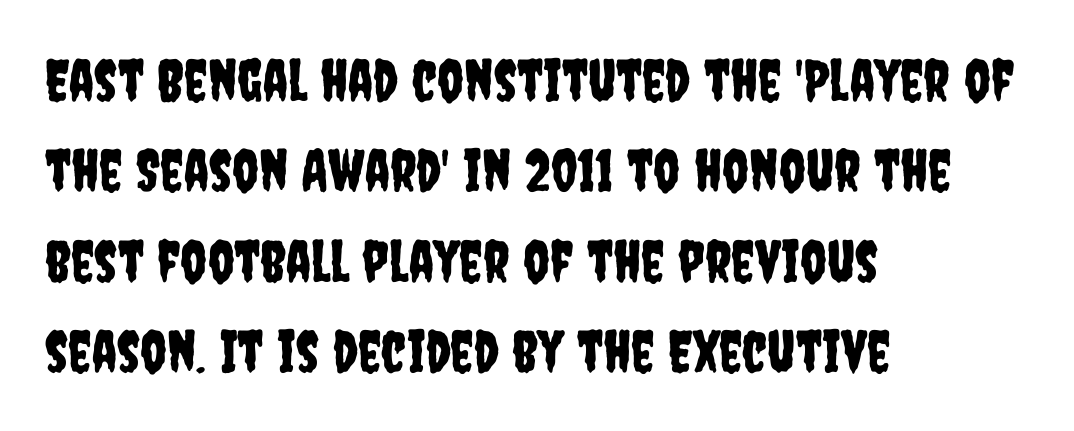
{"serif": "no", "italic": "no", "width": "condensed", "stroke_contrast": "low", "x_height": "large", "monospaced": "no", "underline": "no", "align": "left", "line_spacing": "normal", "line_spacing_ratio": 1.56, "letter_spacing": "normal", "letter_spacing_em": 0.0, "glyph_px": 58}
